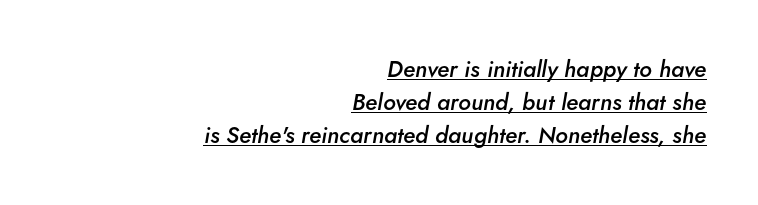
Leftover space on each line is placed entirely before the opening word. Compared with ordinary roman type, these characters are visibly tilted. This rendering features underlined lettering. The line texture is even and compact thanks to regular tracking. Slightly chunky letters — semibold, I'd say, not full bold.
